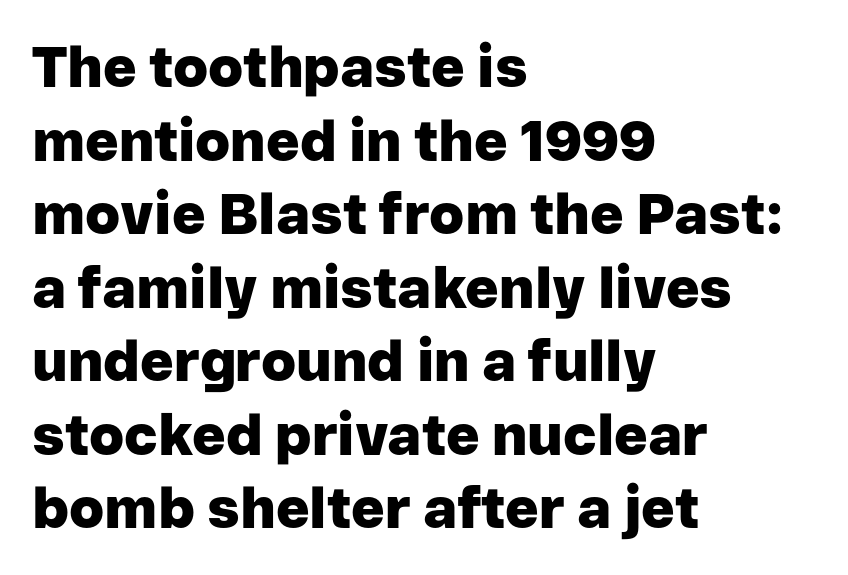
The image shows 57 px heavy sans-serif type, upright; set left-aligned, normal line spacing (1.29x), normal letter spacing, not underlined; low stroke contrast and a medium x-height.
